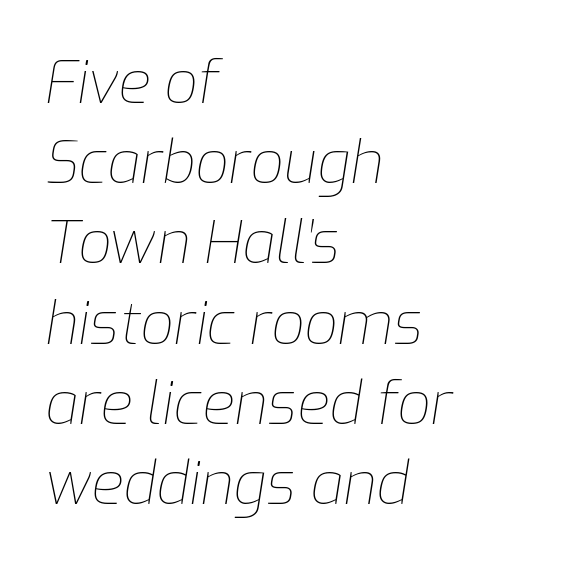
Each word holds together tightly as a unit, with standard inter-letter gaps. In terms of leading, this rendering sits right in the middle. You could not count columns in this text — the font is proportionally spaced. Caption: face not bold, strokes unweighted. Short and long lines alike share a common starting point at left. Quick note: underline off.
